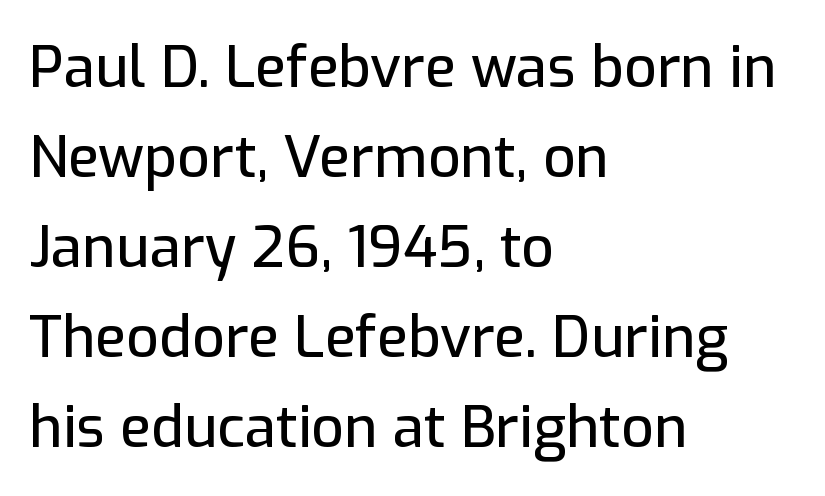
The image shows 57 px sans-serif type, upright; set left-aligned, normal line spacing (1.58x), normal letter spacing, not underlined; low stroke contrast and a medium x-height.
